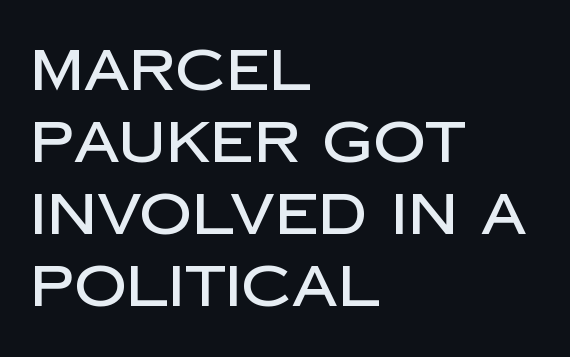
{"serif": "no", "italic": "no", "width": "normal", "stroke_contrast": "low", "x_height": "large", "monospaced": "no", "underline": "no", "align": "left", "line_spacing_ratio": 1.24, "letter_spacing": "normal", "letter_spacing_em": 0.0, "glyph_px": 58}
